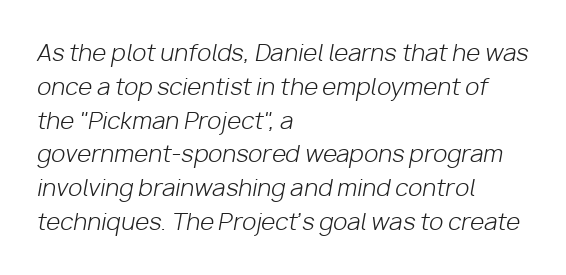
{"italic": "yes", "lean": "right", "slant_degrees": 10, "bold": "no", "underline": "no", "align": "left", "line_spacing": "normal", "line_spacing_ratio": 1.47, "letter_spacing": "normal", "letter_spacing_em": 0.0, "glyph_px": 23}
